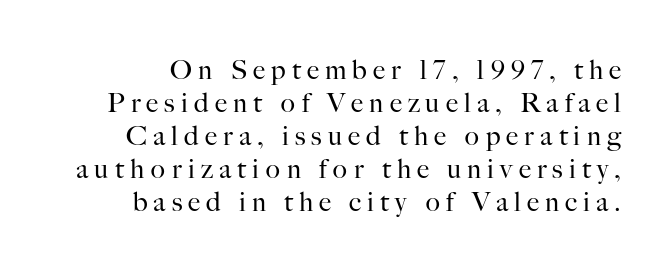
{"italic": "no", "bold": "no", "underline": "no", "line_spacing_ratio": 1.22, "letter_spacing": "wide", "letter_spacing_em": 0.23, "glyph_px": 27}
